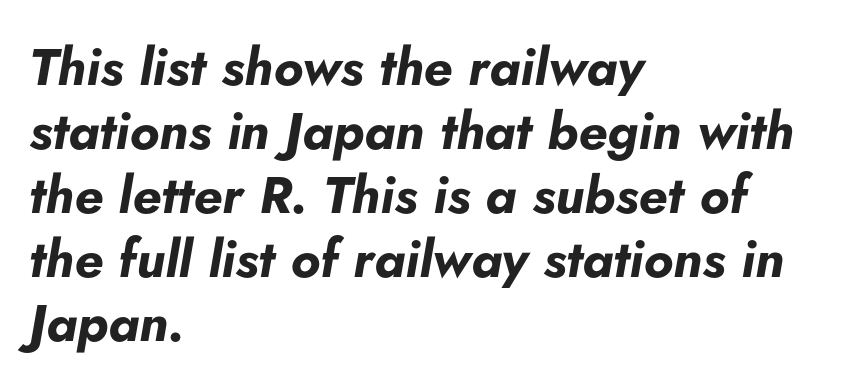
Q: Is the text bold? A: Yes.
Q: Is the text italic (slanted)? A: Yes, it leans right by about 5 degrees.
Q: Is the text underlined? A: No.
Q: How is the paragraph aligned? A: Left-aligned.
Q: Is the spacing between letters normal or unusually wide? A: Normal.
Q: Width (condensed, normal, or wide)? A: Normal.
Q: Stroke contrast? A: Low.
Q: x-height? A: Small.
Q: Monospaced? A: No.
